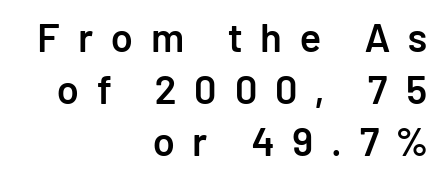
Honestly, the letter spacing is so wide it's the main thing you notice. If you drew a line through each stem, it would be perfectly vertical. Caption: multi-line text, flush right, ragged left. Type without underlining. Font category for this specimen: sans-serif.
